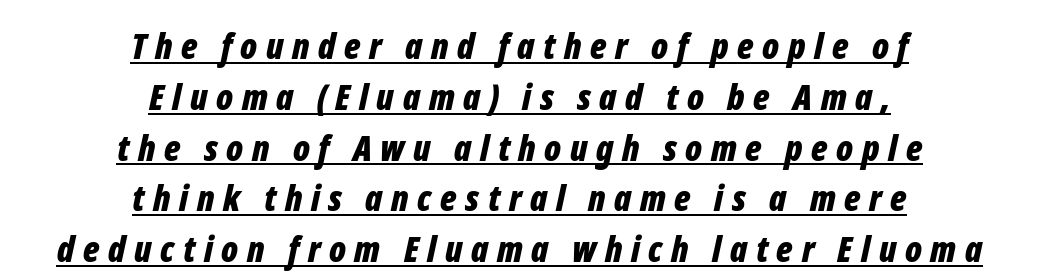
{"italic": "yes", "lean": "right", "slant_degrees": 12, "bold": "yes", "weight": "bold", "width": "condensed", "stroke_contrast": "low", "x_height": "medium", "monospaced": "no", "underline": "yes", "align": "center", "line_spacing": "normal", "line_spacing_ratio": 1.41, "letter_spacing": "wide", "letter_spacing_em": 0.24, "glyph_px": 36}
